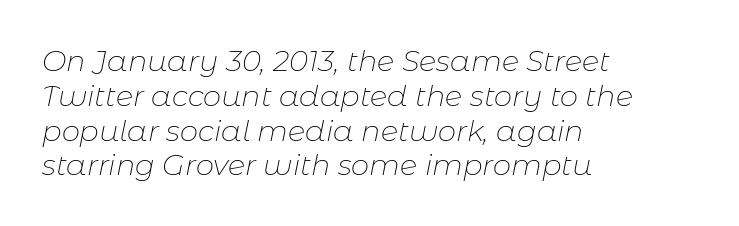
The image shows 29 px thin type, italic (leaning right); set left-aligned, line spacing 1.2x, normal letter spacing, not underlined; low stroke contrast and a medium x-height.
